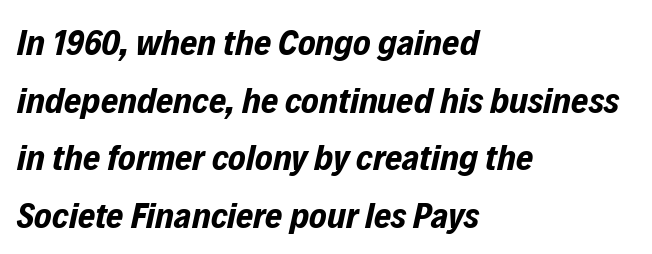
Q: Is the text bold? A: Yes.
Q: Is the text italic (slanted)? A: Yes, it leans right by about 12 degrees.
Q: Is the text underlined? A: No.
Q: How is the paragraph aligned? A: Left-aligned.
Q: Is the spacing between letters normal or unusually wide? A: Normal.
Q: Is the spacing between lines tight, normal or loose? A: Normal.
Q: Width (condensed, normal, or wide)? A: Condensed.
Q: Stroke contrast? A: Low.
Q: x-height? A: Medium.
Q: Monospaced? A: No.
